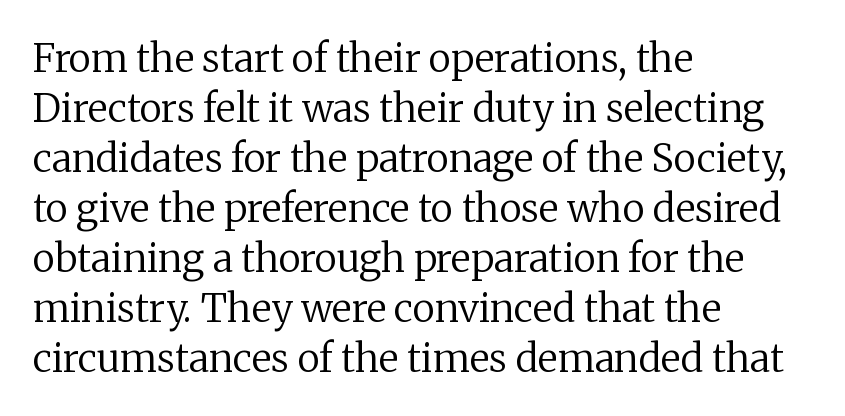
Q: Is the text bold? A: No.
Q: Is the text italic (slanted)? A: No, it is upright.
Q: Is the typeface a serif or a sans-serif typeface? A: Serif.
Q: Is the text underlined? A: No.
Q: How is the paragraph aligned? A: Left-aligned.
Q: Is the spacing between letters normal or unusually wide? A: Normal.
Q: Is the spacing between lines tight, normal or loose? A: Normal.
Q: Width (condensed, normal, or wide)? A: Normal.
Q: Stroke contrast? A: Medium.
Q: x-height? A: Medium.
Q: Monospaced? A: No.
